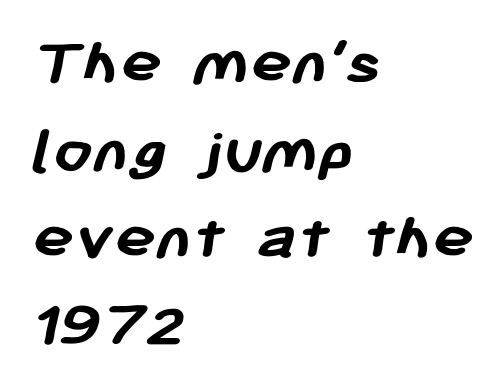
Q: Is the text bold? A: Yes.
Q: Is the typeface a serif or a sans-serif typeface? A: Sans-serif.
Q: Is the text underlined? A: No.
Q: How is the paragraph aligned? A: Left-aligned.
Q: Is the spacing between letters normal or unusually wide? A: Normal.
Q: Is the spacing between lines tight, normal or loose? A: Normal.
Q: Width (condensed, normal, or wide)? A: Normal.
Q: Stroke contrast? A: Low.
Q: x-height? A: Medium.
Q: Monospaced? A: No.
